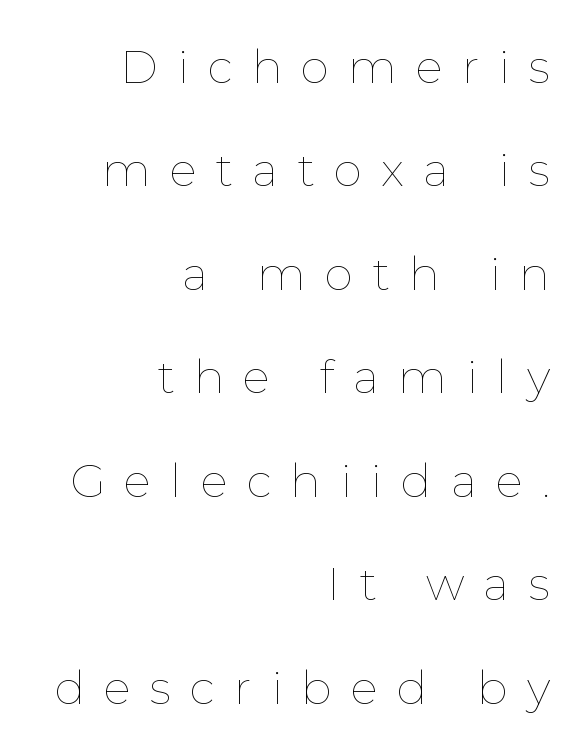
Stroke mass is kept to a normal reading level or below. The passage is arranged like a letterhead date or caption credit — flush right. Widely set lines give the paragraph a tall, airy silhouette. This sample has the flowing, uneven cadence of proportional lettering.
